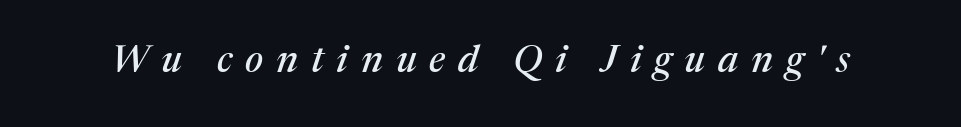
The letters are spread apart with noticeably loose tracking. A typesetter would call this proportional, since set widths differ per character. Notice how the stems are inclined rather than vertical — that's the hallmark of italics. This is serif lettering, the kind often seen in printed books.
